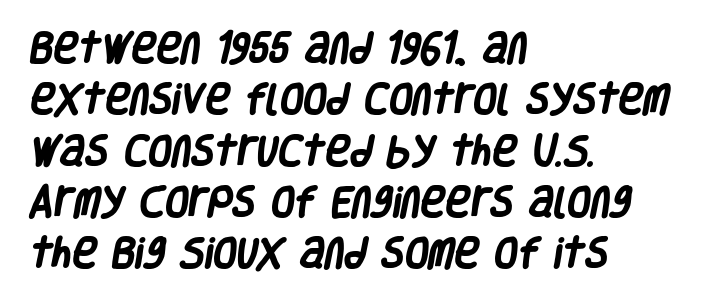
{"serif": "no", "bold": "yes", "weight": "heavy", "width": "condensed", "stroke_contrast": "low", "x_height": "large", "monospaced": "no", "underline": "no", "align": "left", "line_spacing": "normal", "line_spacing_ratio": 1.51, "letter_spacing": "normal", "letter_spacing_em": 0.0, "glyph_px": 34}
